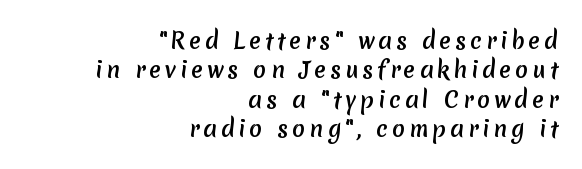
The image shows 22 px text type; set right-aligned, normal line spacing (1.33x), not underlined.
